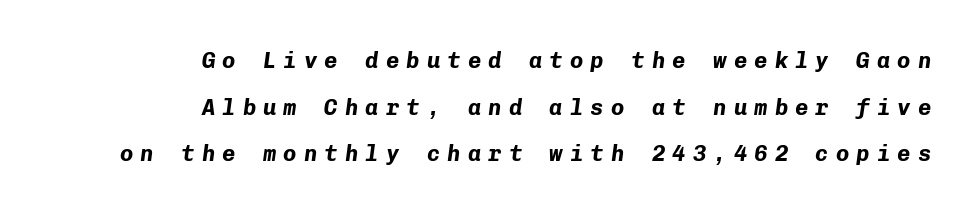
Yep, that's italic — everything's leaning. Alignment: flush right. The foot of each line stays bare and open. Students, this is bold: see how much ink each stroke carries. The passage shown has open, widely tracked lettering throughout. The leading is generous, giving the passage an open texture.
